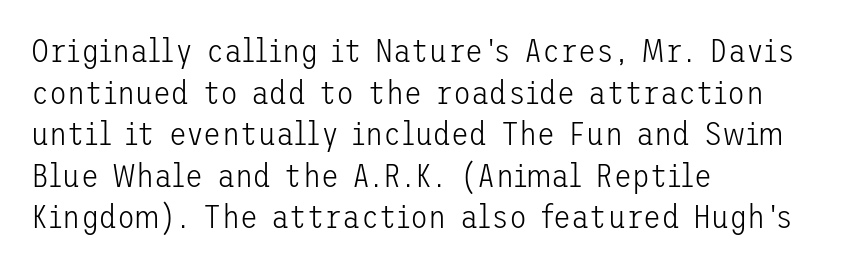
The image shows 33 px light sans-serif type, upright; set left-aligned, normal line spacing (1.26x), normal letter spacing, not underlined; low stroke contrast and a medium x-height.
